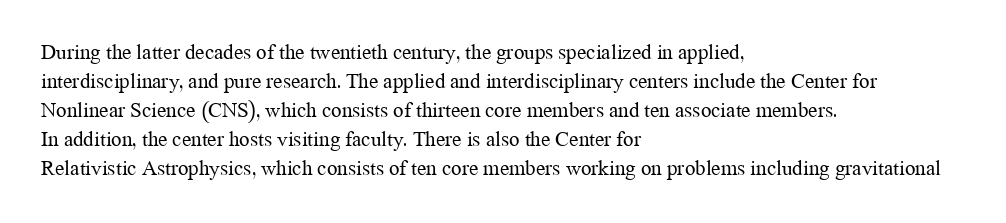
{"italic": "no", "bold": "no", "underline": "no", "align": "left", "line_spacing": "normal", "line_spacing_ratio": 1.38, "letter_spacing": "normal", "letter_spacing_em": 0.0, "glyph_px": 21}
